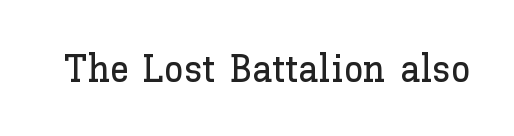
{"italic": "no", "width": "normal", "stroke_contrast": "low", "x_height": "medium", "monospaced": "no", "underline": "no", "letter_spacing": "normal", "letter_spacing_em": 0.0, "glyph_px": 39}
